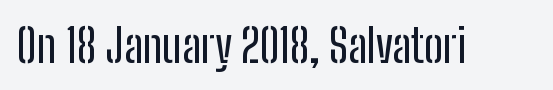
{"serif": "no", "italic": "no", "width": "condensed", "stroke_contrast": "low", "x_height": "medium", "monospaced": "no", "underline": "no", "letter_spacing": "normal", "letter_spacing_em": 0.0, "glyph_px": 46}
